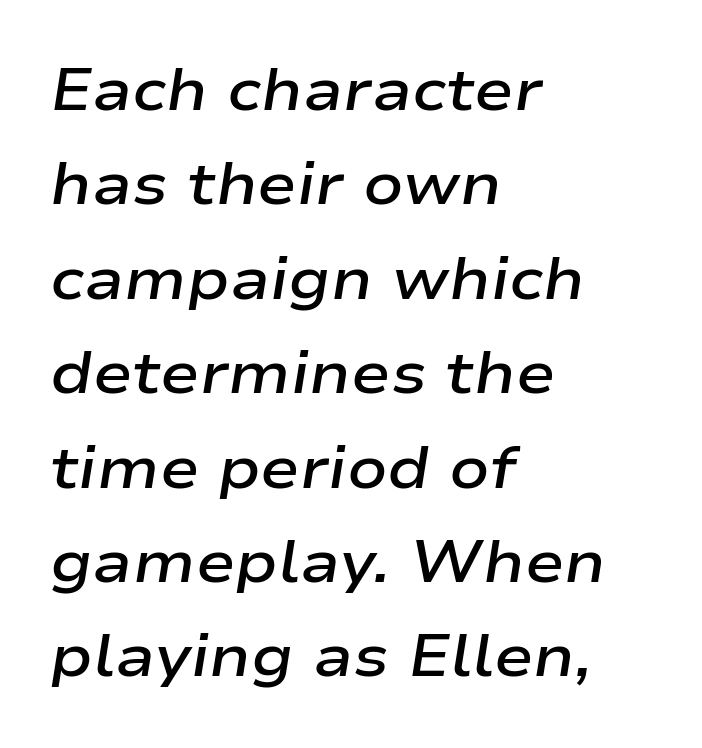
{"italic": "yes", "lean": "right", "slant_degrees": 9, "bold": "semi", "weight": "semibold", "width": "wide", "stroke_contrast": "low", "x_height": "medium", "monospaced": "no", "underline": "no", "align": "left", "line_spacing": "normal", "line_spacing_ratio": 1.6, "letter_spacing": "normal", "letter_spacing_em": 0.0, "glyph_px": 59}
